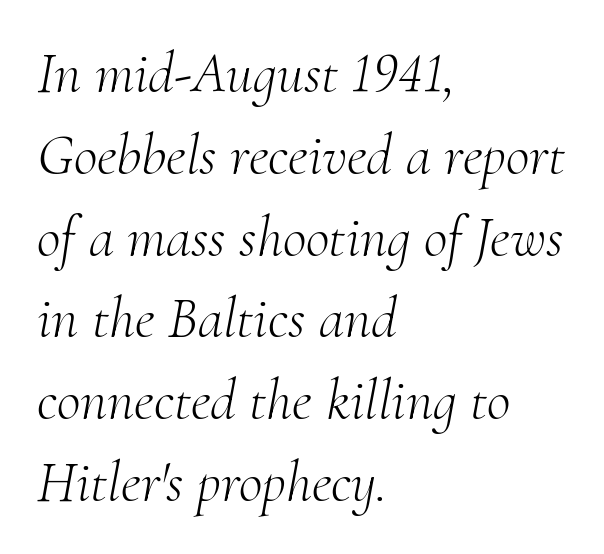
The image shows 58 px light serif type, italic (leaning right); set left-aligned, normal line spacing (1.41x), normal letter spacing, not underlined; medium stroke contrast and a small x-height.
